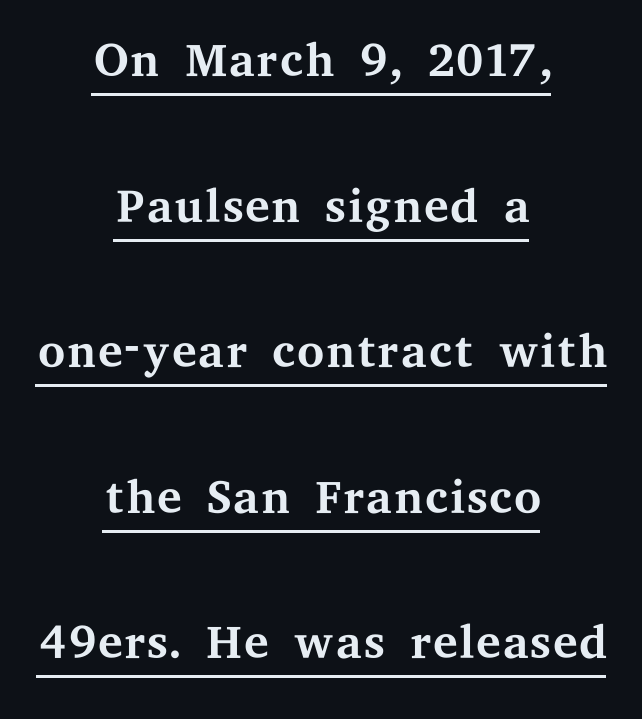
Compared with a typical body face, this is equally light or lighter still. Descenders here cross a horizontal rule under the line. Classification — serif. These lines are rendered in a variable-pitch font.
